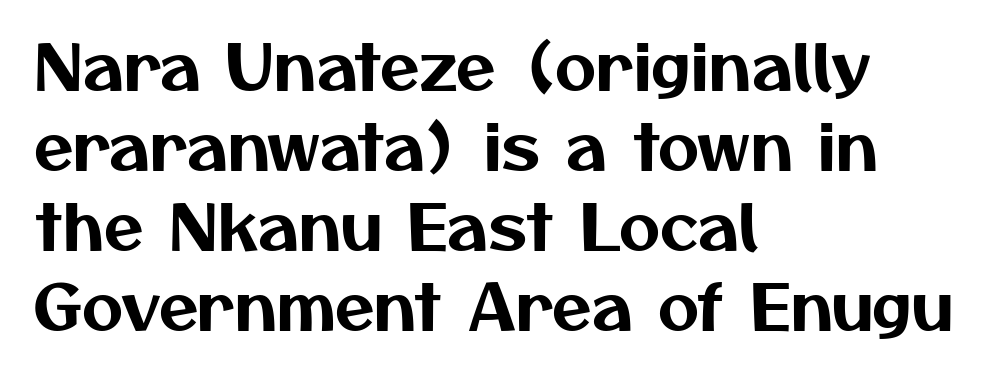
The image shows 64 px sans-serif type; set left-aligned, normal line spacing (1.25x), normal letter spacing, not underlined; medium stroke contrast and a medium x-height.
